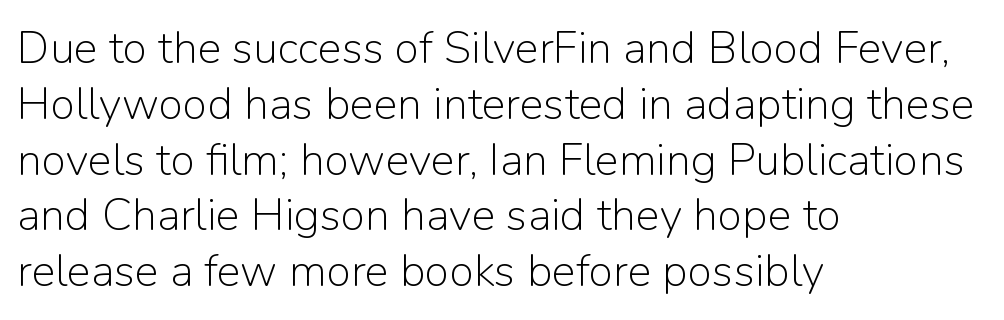
Each letter keeps its own natural width here, so spacing adapts to shape. It's the straight-up-and-down kind of type. The horizontal fit of the characters is conventional and even. One-word summary of the alignment: left. Stems and bowls with no extra thickness — not bold. The baseline area is clear.
